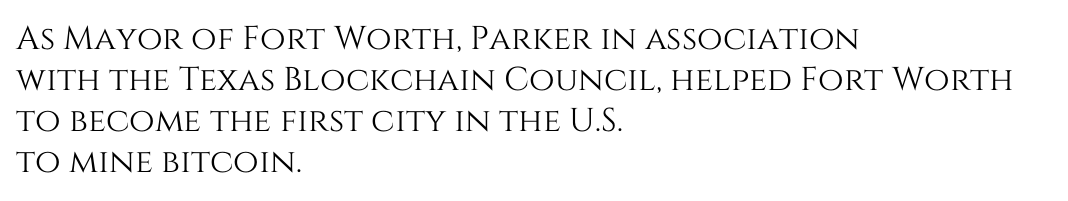
The image shows 33 px text type, upright; set left-aligned, line spacing 1.24x, normal letter spacing, not underlined; medium stroke contrast and a large x-height.
